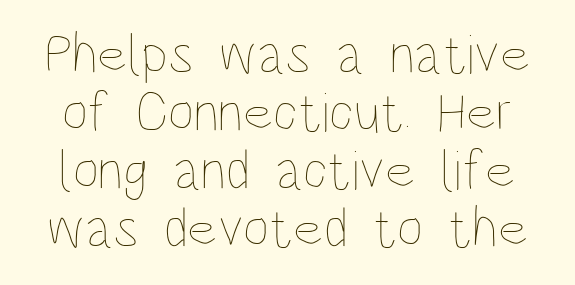
These lines are rendered in a variable-pitch font. The strokes are not fattened; the text isn't bold. Descenders are the only things crossing below the line. Summary of vertical rhythm: compact, with narrow interline spacing. This is roman type, the default non-slanted kind. Between one letter and the next there's only the usual sliver of space.
